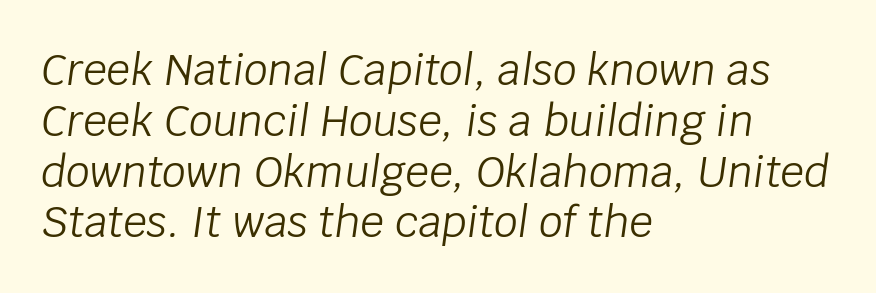
The image shows 42 px light type, italic (leaning right); set left-aligned, line spacing 1.21x, normal letter spacing, not underlined; low stroke contrast and a large x-height.
